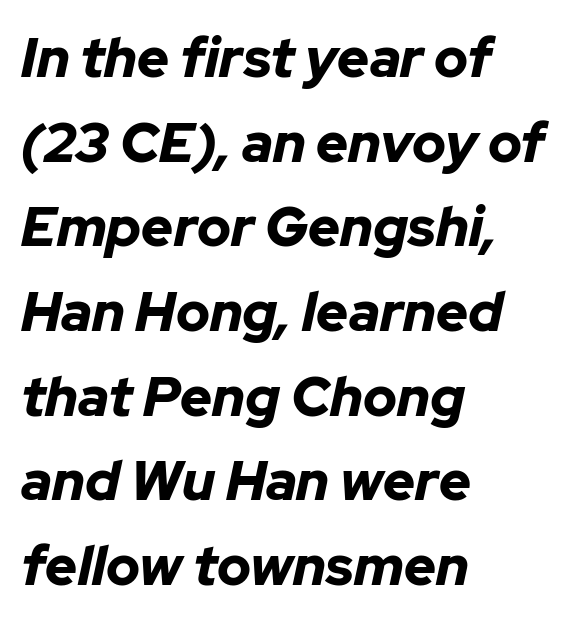
Students, note that the glyphs here touch the page at normal intervals. Casual observation: everything's shoved over to the left. Note the varied advance widths — an 'i' is clearly narrower than an 'm'. Notice how descenders clear the ascenders below comfortably — that's standard leading. What weight is shown? A full bold with thick strokes.
